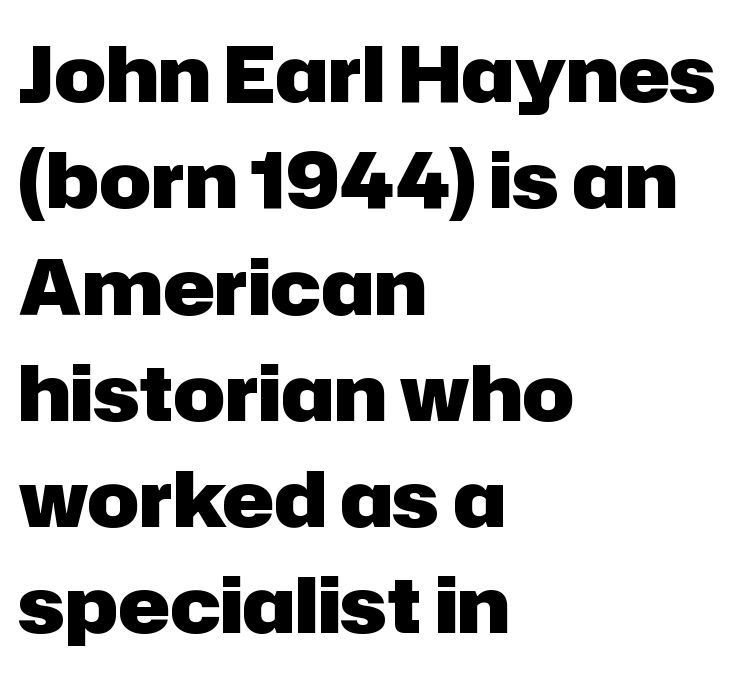
Is the type bold? Yes — the strokes are clearly thick and heavy. The passage shown is typed in a proportional face where columns would drift. Ordinary non-slanted type is in use. Stroke terminals: plain, sans-serif. These lines keep a tight, regular rhythm from letter to letter. Normally led — the rows are evenly, conventionally spaced.
